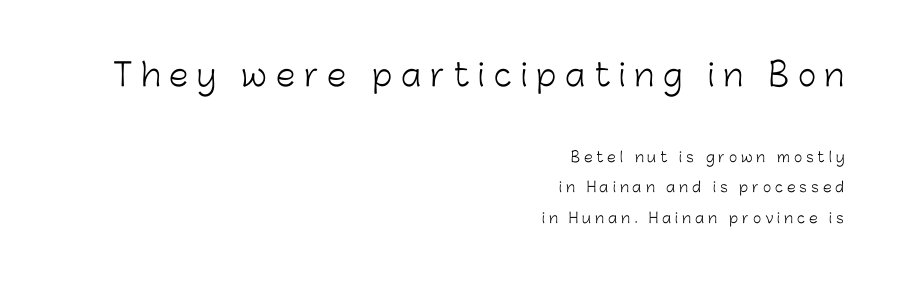
Q: Is the text bold? A: No.
Q: Is the text italic (slanted)? A: No, it is upright.
Q: Is the typeface a serif or a sans-serif typeface? A: Sans-serif.
Q: Is the text underlined? A: No.
Q: How is the paragraph aligned? A: Right-aligned.
Q: Is the spacing between letters normal or unusually wide? A: Unusually wide.
Q: Is the spacing between lines tight, normal or loose? A: Loose.
Q: Which block of text is set in a larger size, the first (top) or the second (bottom)? A: The first (top) one.
Q: Width (condensed, normal, or wide)? A: Normal.
Q: Stroke contrast? A: Low.
Q: x-height? A: Medium.
Q: Monospaced? A: No.
